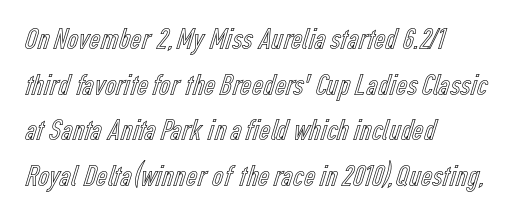
Q: Is the text italic (slanted)? A: Yes.
Q: Is the text underlined? A: No.
Q: How is the paragraph aligned? A: Left-aligned.
Q: Is the spacing between letters normal or unusually wide? A: Normal.
Q: Is the spacing between lines tight, normal or loose? A: Normal.
Q: Width (condensed, normal, or wide)? A: Condensed.
Q: x-height? A: Medium.
Q: Monospaced? A: No.
